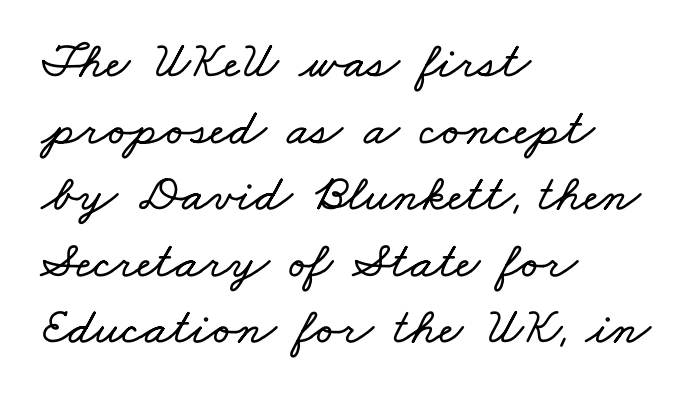
The image shows 52 px wide type; set left-aligned, normal line spacing (1.28x), normal letter spacing, not underlined; low stroke contrast and a small x-height.
